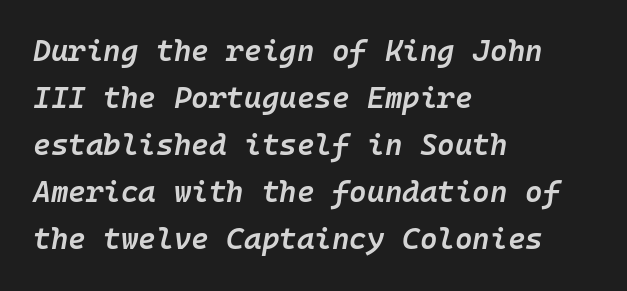
Q: Is the text bold? A: Semi-bold.
Q: Is the text italic (slanted)? A: Yes, it leans right by about 10 degrees.
Q: Is the text underlined? A: No.
Q: How is the paragraph aligned? A: Left-aligned.
Q: Is the spacing between letters normal or unusually wide? A: Normal.
Q: Is the spacing between lines tight, normal or loose? A: Normal.
Q: Width (condensed, normal, or wide)? A: Normal.
Q: Stroke contrast? A: Low.
Q: x-height? A: Medium.
Q: Monospaced? A: Yes.
